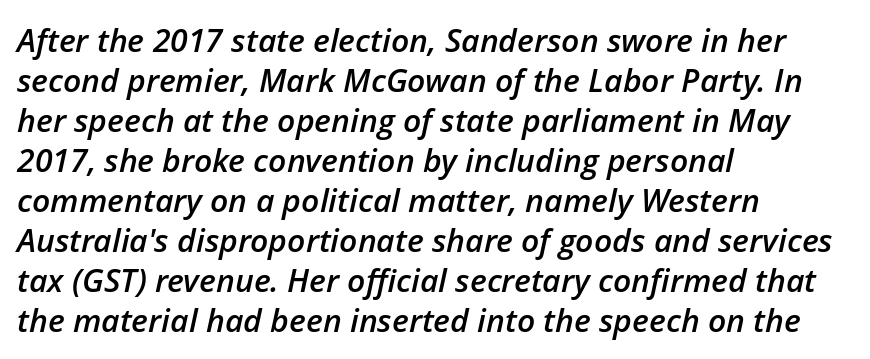
{"italic": "yes", "lean": "right", "slant_degrees": 12, "bold": "semi", "weight": "semibold", "width": "normal", "stroke_contrast": "low", "x_height": "medium", "monospaced": "no", "underline": "no", "align": "left", "line_spacing": "normal", "line_spacing_ratio": 1.25, "letter_spacing": "normal", "letter_spacing_em": 0.0, "glyph_px": 32}
